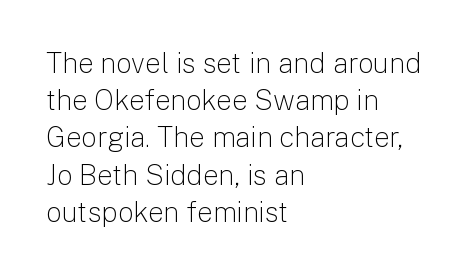
The typeface has the unassuming heft of standard copy or less. The paragraph shown leans on its left margin. The rendering shows plain stroke endings on the letterforms — a sans-serif design. This rendering leaves character spacing at its baseline value. Bare-footed words on every line. Tall strokes in this sample are plumb rather than angled.
